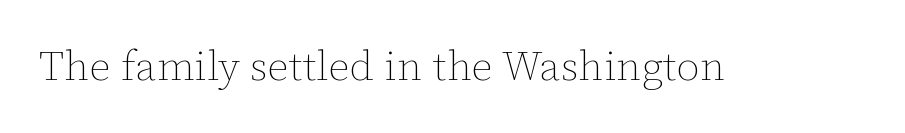
The image shows 42 px thin type, upright; set normal letter spacing, not underlined; low stroke contrast and a medium x-height.
